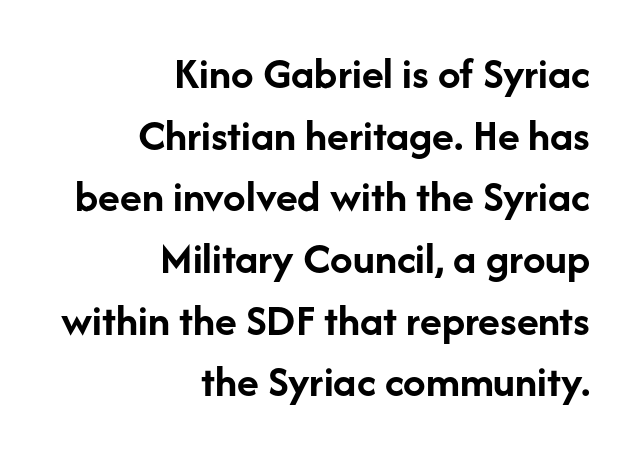
These lines are set flush right with a ragged left edge. A dark, heavy texture on the line: the type is bold. The zone under the glyphs is completely vacant. To sum up the face: it is a sans, with no serifs. Looks like regular typesetting: each glyph gets only the width it needs.
